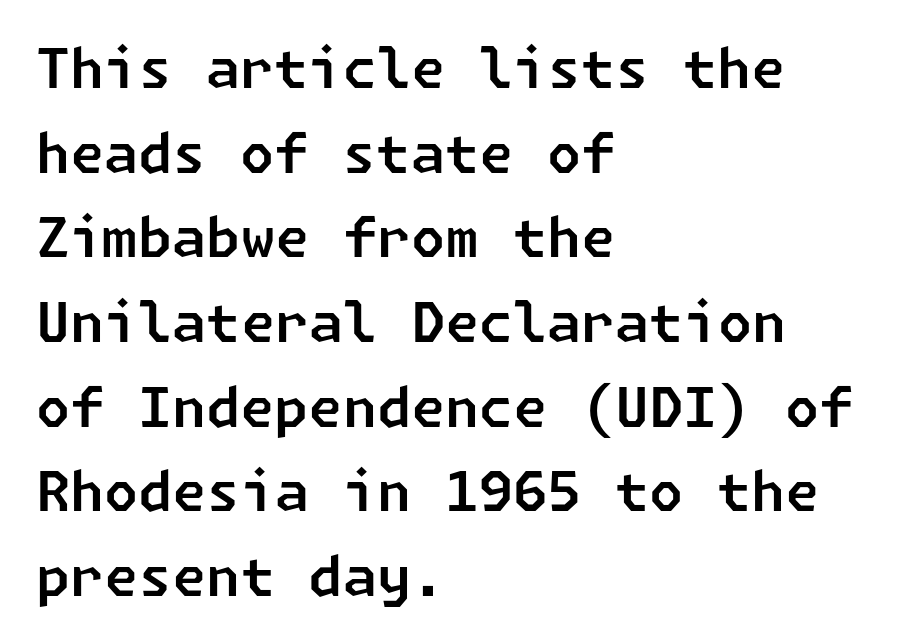
{"serif": "no", "width": "normal", "stroke_contrast": "low", "x_height": "medium", "underline": "no", "align": "left", "line_spacing": "normal", "line_spacing_ratio": 1.54, "letter_spacing": "normal", "letter_spacing_em": 0.0, "glyph_px": 55}
